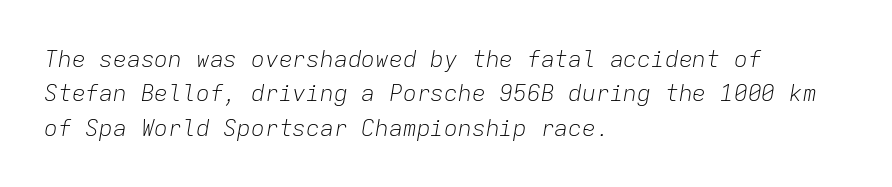
Unbolded letterforms with no extra heft. Check under the words: just untouched page. Style check: oblique. The rendering uses a moderate line-height, typical for paragraphs.
